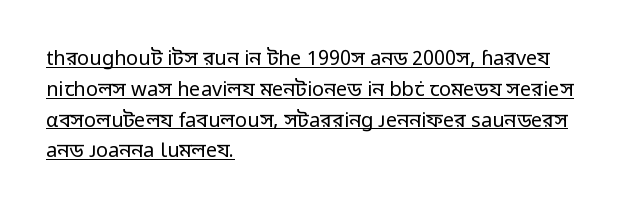
Q: Is the text bold? A: No.
Q: Is the text italic (slanted)? A: No, it is upright.
Q: Is the text underlined? A: Yes.
Q: How is the paragraph aligned? A: Left-aligned.
Q: Is the spacing between letters normal or unusually wide? A: Normal.
Q: Is the spacing between lines tight, normal or loose? A: Normal.
